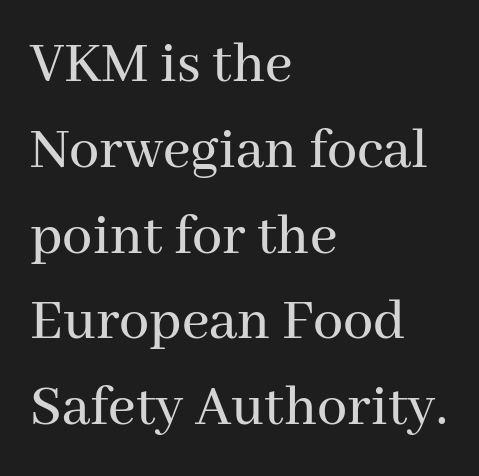
Q: Is the text italic (slanted)? A: No, it is upright.
Q: Is the typeface a serif or a sans-serif typeface? A: Serif.
Q: Is the text underlined? A: No.
Q: How is the paragraph aligned? A: Left-aligned.
Q: Is the spacing between letters normal or unusually wide? A: Normal.
Q: Is the spacing between lines tight, normal or loose? A: Normal.
Q: Width (condensed, normal, or wide)? A: Normal.
Q: Stroke contrast? A: Medium.
Q: x-height? A: Medium.
Q: Monospaced? A: No.
